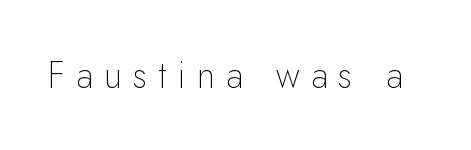
Is the letter spacing exaggerated? Yes — the characters are pushed far apart. No chunkiness to these letters — they're not bold. Here the designer chose a conventional face with non-uniform glyph widths. The glyphs in this specimen are sans serif. Unlike italic type, these characters show no tilt at all. Underline: absent.
